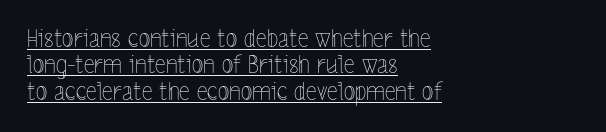
{"italic": "no", "bold": "no", "underline": "yes", "align": "left", "line_spacing": "tight", "line_spacing_ratio": 1.1, "letter_spacing": "normal", "letter_spacing_em": 0.0, "glyph_px": 24}
